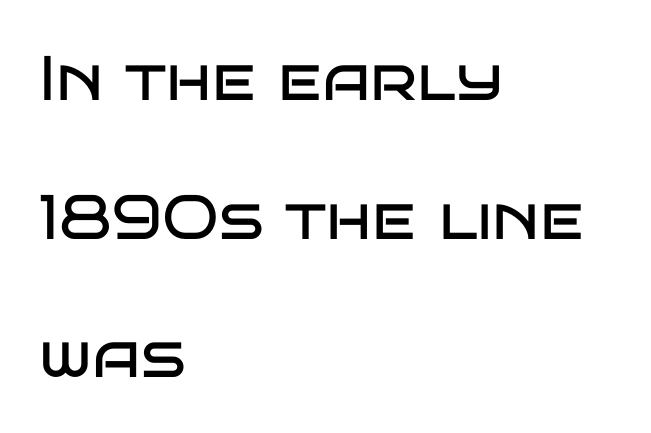
{"serif": "no", "italic": "no", "bold": "no", "weight": "regular", "width": "wide", "stroke_contrast": "low", "x_height": "large", "monospaced": "no", "underline": "no", "align": "left", "line_spacing": "loose", "line_spacing_ratio": 2.2, "letter_spacing": "normal", "letter_spacing_em": 0.0, "glyph_px": 63}
